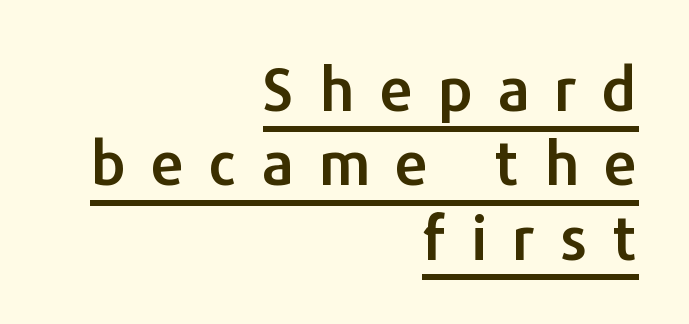
The image shows 60 px sans-serif type, upright; set right-aligned, line spacing 1.24x, unusually wide letter spacing (+0.41 em), underlined; low stroke contrast and a medium x-height.
